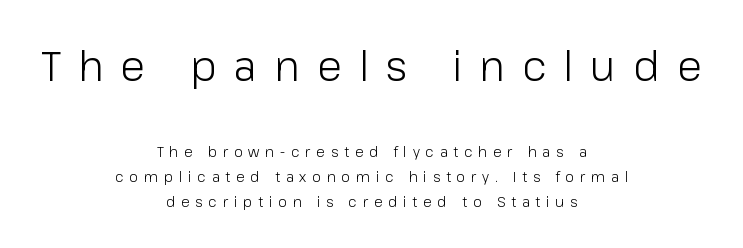
The image shows 41 px light sans-serif type, upright; set centered, line spacing 1.77x, unusually wide letter spacing (+0.42 em), not underlined; the first (top) block is 2.93x larger; low stroke contrast and a medium x-height.
